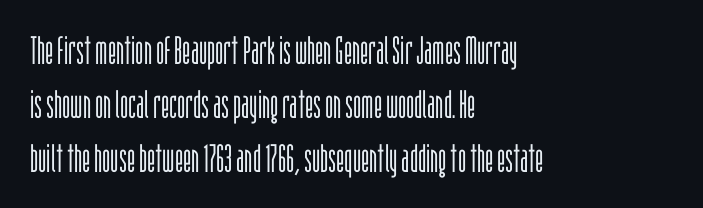
The image shows 39 px light, condensed sans-serif type, upright; set left-aligned, normal line spacing (1.38x), normal letter spacing, not underlined; low stroke contrast and a large x-height.
